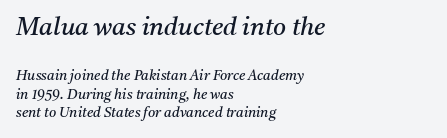
Q: Is the text bold? A: No.
Q: Is the text italic (slanted)? A: Yes, it leans right by about 11 degrees.
Q: Is the text underlined? A: No.
Q: How is the paragraph aligned? A: Left-aligned.
Q: Is the spacing between letters normal or unusually wide? A: Normal.
Q: Is the spacing between lines tight, normal or loose? A: Normal.
Q: Which block of text is set in a larger size, the first (top) or the second (bottom)? A: The first (top) one.
